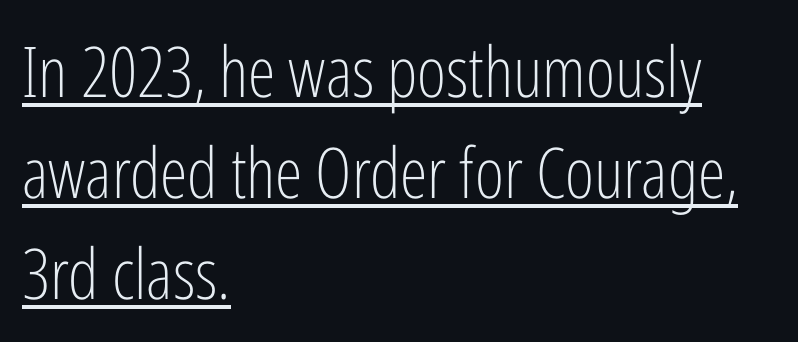
Classification — sans serif. The leading is moderate, giving the passage an even texture. The letters stand upright; this is a roman face. Students, note that the glyphs here touch the page at normal intervals.
